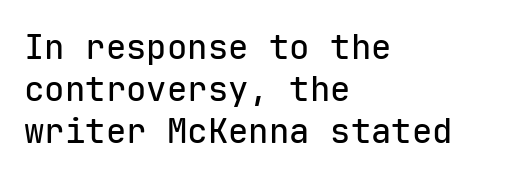
{"serif": "no", "italic": "no", "width": "normal", "stroke_contrast": "low", "x_height": "medium", "monospaced": "yes", "underline": "no", "align": "left", "line_spacing_ratio": 1.24, "letter_spacing": "normal", "letter_spacing_em": 0.0, "glyph_px": 34}
